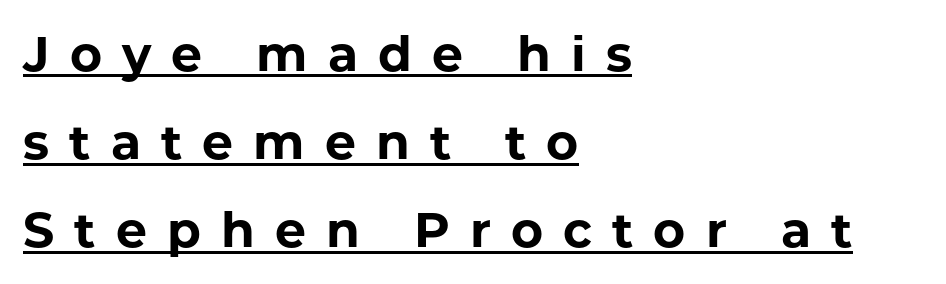
{"serif": "no", "italic": "no", "bold": "yes", "weight": "bold", "width": "normal", "stroke_contrast": "low", "x_height": "medium", "monospaced": "no", "underline": "yes", "align": "left", "line_spacing_ratio": 1.8, "letter_spacing": "wide", "letter_spacing_em": 0.41, "glyph_px": 49}
